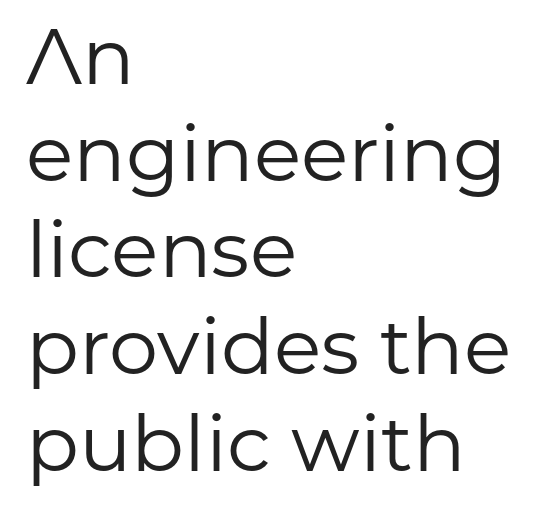
Q: Is the text bold? A: No.
Q: Is the text italic (slanted)? A: No, it is upright.
Q: Is the typeface a serif or a sans-serif typeface? A: Sans-serif.
Q: Is the text underlined? A: No.
Q: How is the paragraph aligned? A: Left-aligned.
Q: Is the spacing between letters normal or unusually wide? A: Normal.
Q: Width (condensed, normal, or wide)? A: Normal.
Q: Stroke contrast? A: Low.
Q: x-height? A: Medium.
Q: Monospaced? A: No.
